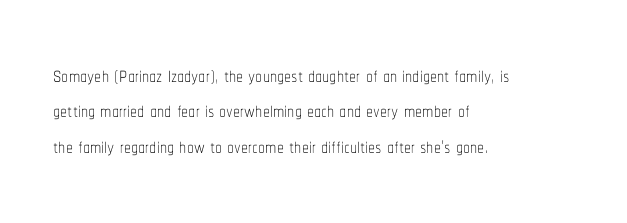
{"italic": "no", "bold": "no", "weight": "thin", "width": "condensed", "stroke_contrast": "low", "x_height": "medium", "monospaced": "no", "underline": "no", "align": "left", "line_spacing": "normal", "line_spacing_ratio": 1.26, "letter_spacing": "normal", "letter_spacing_em": 0.0, "glyph_px": 28}
